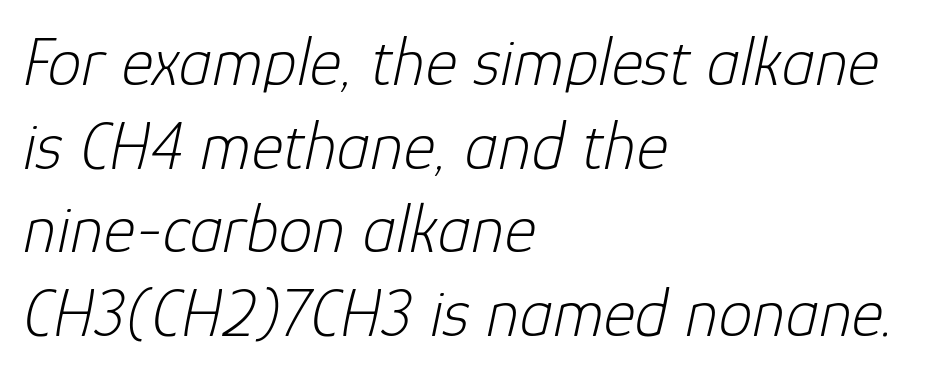
{"italic": "yes", "lean": "right", "slant_degrees": 12, "bold": "no", "weight": "light", "width": "normal", "stroke_contrast": "low", "x_height": "medium", "monospaced": "no", "underline": "no", "align": "left", "line_spacing_ratio": 1.23, "letter_spacing": "normal", "letter_spacing_em": 0.0, "glyph_px": 68}
